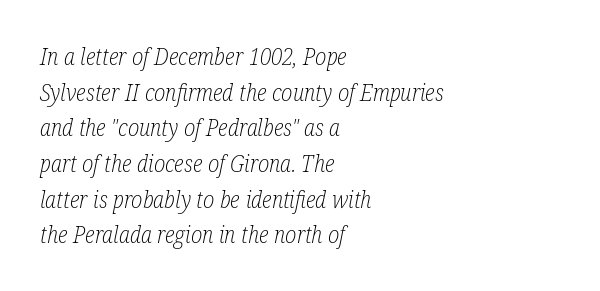
It's the slanting kind of type. Glyph-to-glyph distance matches everyday printed text. Weight: not bold — regular or lighter. Layout note: lines flush left.
